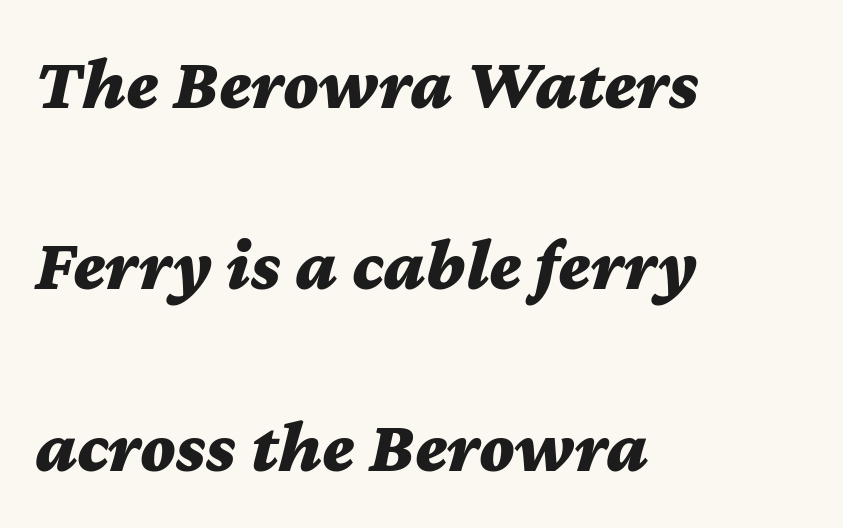
The image shows 74 px bold, wide type, italic (leaning right); set left-aligned, loose line spacing (2.45x), normal letter spacing, not underlined; medium stroke contrast and a medium x-height.
